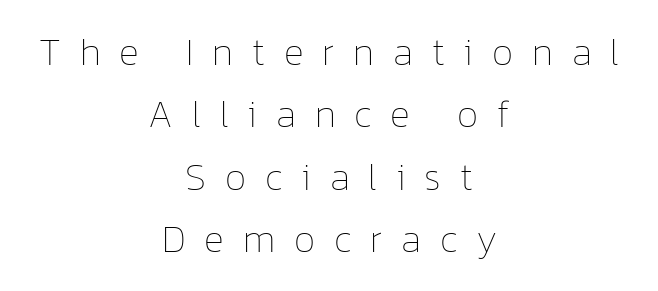
The image shows 38 px thin type, upright; set centered, normal line spacing (1.64x), unusually wide letter spacing (+0.5 em), not underlined; low stroke contrast and a medium x-height.
